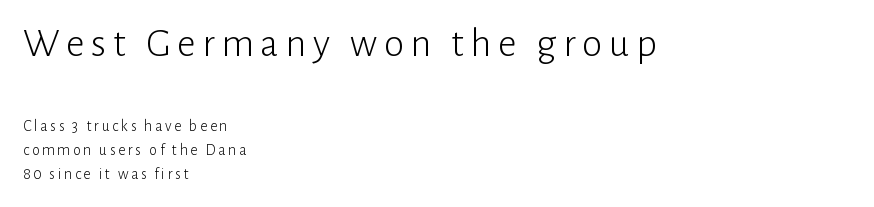
Q: Is the text bold? A: No.
Q: Is the text italic (slanted)? A: No, it is upright.
Q: Is the typeface a serif or a sans-serif typeface? A: Sans-serif.
Q: Is the text underlined? A: No.
Q: How is the paragraph aligned? A: Left-aligned.
Q: Is the spacing between lines tight, normal or loose? A: Normal.
Q: Which block of text is set in a larger size, the first (top) or the second (bottom)? A: The first (top) one.
Q: Width (condensed, normal, or wide)? A: Normal.
Q: Stroke contrast? A: Low.
Q: x-height? A: Medium.
Q: Monospaced? A: No.
